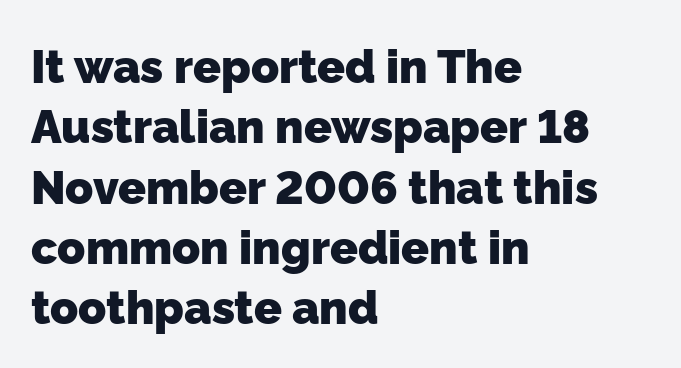
The image shows 46 px heavy sans-serif type; set left-aligned, normal line spacing (1.31x), normal letter spacing, not underlined; low stroke contrast and a medium x-height.
